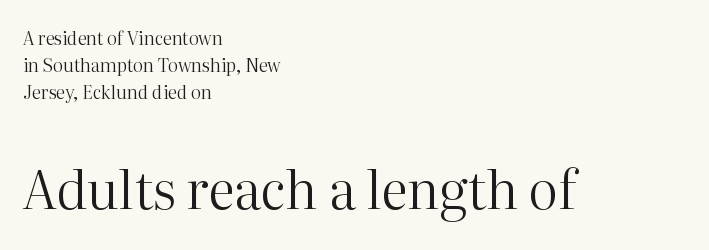
The line texture is even and compact thanks to regular tracking. Caption: multi-line text, flush left, ragged right. The rendering uses natural spacing where letterforms have individual widths. If you drew a line through each stem, it would be perfectly vertical. A clean baseline with only descenders dipping below it.
